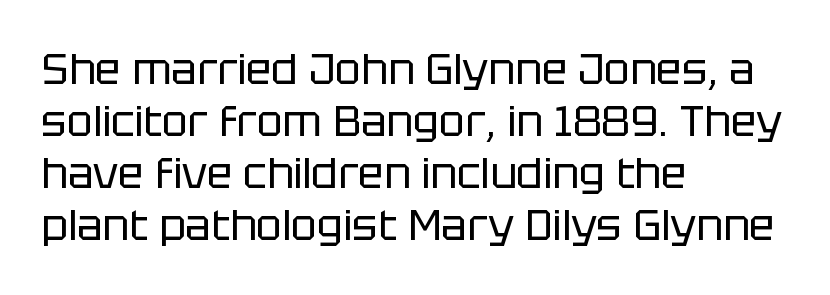
{"serif": "no", "italic": "no", "bold": "no", "weight": "regular", "width": "normal", "stroke_contrast": "low", "x_height": "large", "monospaced": "no", "underline": "no", "align": "left", "line_spacing_ratio": 1.21, "letter_spacing": "normal", "letter_spacing_em": 0.0, "glyph_px": 43}
